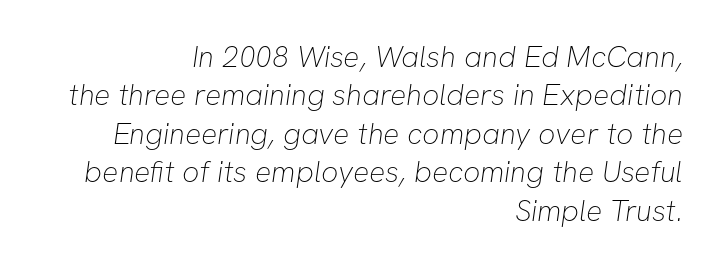
{"serif": "no", "bold": "no", "weight": "thin", "width": "normal", "stroke_contrast": "low", "x_height": "medium", "monospaced": "no", "underline": "no", "align": "right", "line_spacing": "normal", "line_spacing_ratio": 1.28, "letter_spacing": "normal", "letter_spacing_em": 0.0, "glyph_px": 30}
